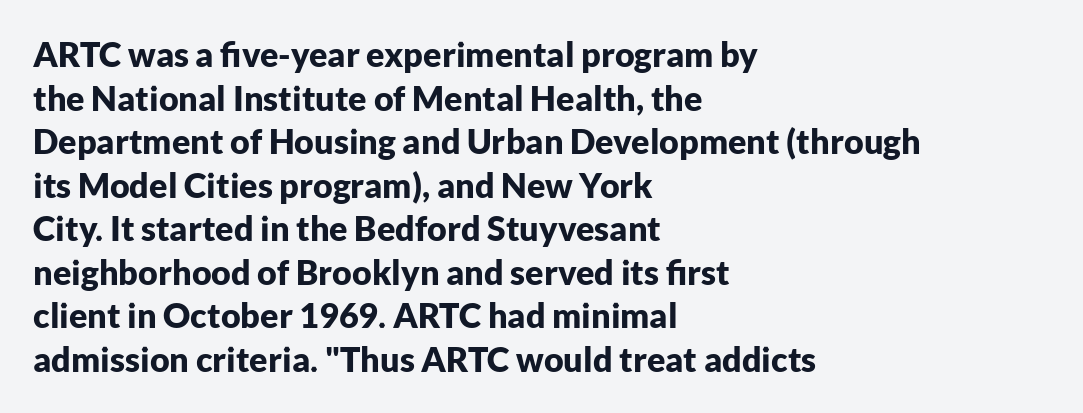
Quick note: not italic, upright. Nothing sits at the stroke ends, so this counts as sans-serif. Horizontally, the lines are justified to the leading edge only. Does the weight exceed regular? Yes, all the way to bold. Honestly, the letter spacing is just normal — you wouldn't notice it.
